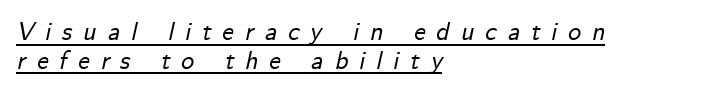
Q: Is the text italic (slanted)? A: Yes, it leans right by about 12 degrees.
Q: Is the text underlined? A: Yes.
Q: How is the paragraph aligned? A: Left-aligned.
Q: Is the spacing between letters normal or unusually wide? A: Unusually wide.
Q: Is the spacing between lines tight, normal or loose? A: Tight.
